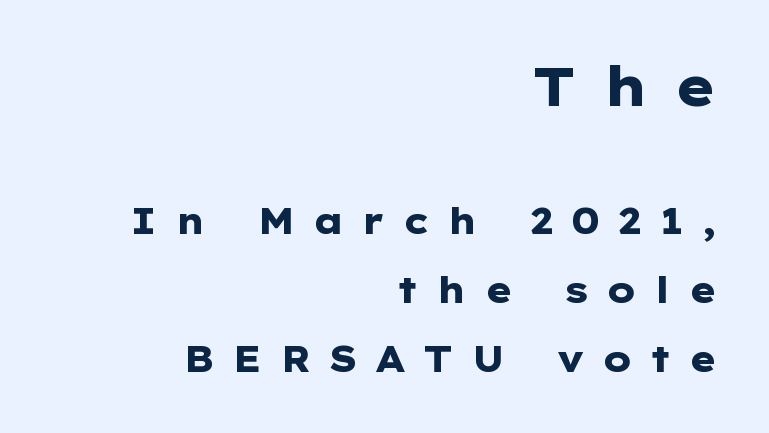
Q: Is the text bold? A: Yes.
Q: Is the text italic (slanted)? A: No, it is upright.
Q: Is the typeface a serif or a sans-serif typeface? A: Sans-serif.
Q: Is the text underlined? A: No.
Q: How is the paragraph aligned? A: Right-aligned.
Q: Is the spacing between letters normal or unusually wide? A: Unusually wide.
Q: Is the spacing between lines tight, normal or loose? A: Loose.
Q: Which block of text is set in a larger size, the first (top) or the second (bottom)? A: The first (top) one.
Q: Width (condensed, normal, or wide)? A: Wide.
Q: Stroke contrast? A: Low.
Q: x-height? A: Medium.
Q: Monospaced? A: No.
